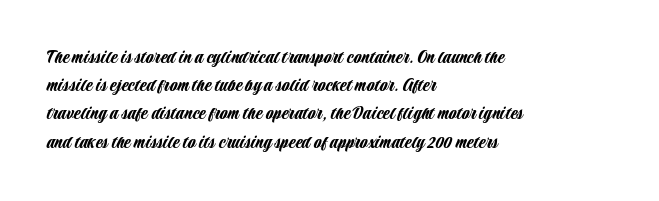
Q: Is the text italic (slanted)? A: Yes.
Q: Is the text underlined? A: No.
Q: How is the paragraph aligned? A: Left-aligned.
Q: Is the spacing between letters normal or unusually wide? A: Normal.
Q: Is the spacing between lines tight, normal or loose? A: Normal.
